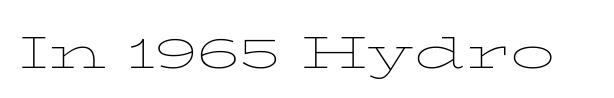
The image shows 59 px thin, wide type, upright; set normal letter spacing, not underlined; low stroke contrast and a medium x-height.
